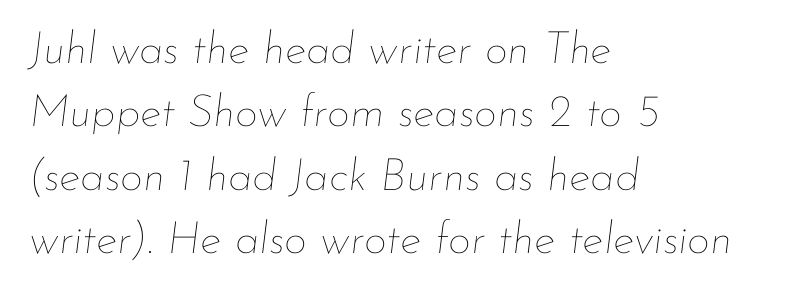
Q: Is the text bold? A: No.
Q: Is the text italic (slanted)? A: Yes, it leans right by about 7 degrees.
Q: Is the text underlined? A: No.
Q: How is the paragraph aligned? A: Left-aligned.
Q: Is the spacing between letters normal or unusually wide? A: Normal.
Q: Is the spacing between lines tight, normal or loose? A: Normal.
Q: Width (condensed, normal, or wide)? A: Normal.
Q: Stroke contrast? A: Low.
Q: x-height? A: Small.
Q: Monospaced? A: No.
